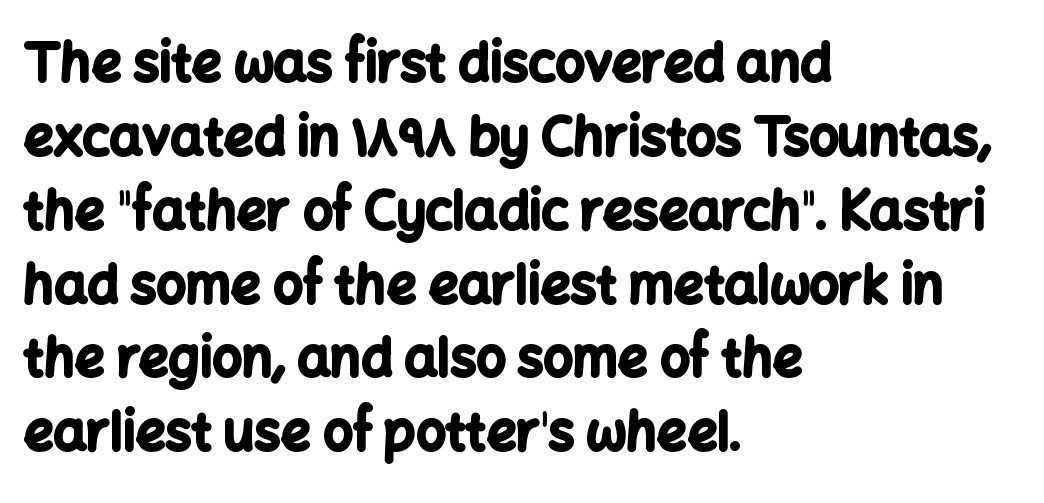
Is this a fixed-width face? No — the glyphs have proportional, varying widths. A typesetter would call this leading conventional body-copy spacing. What kind of face is this? One without serifs — a sans. Tracking here is standard; glyphs follow each other at the usual distance.
